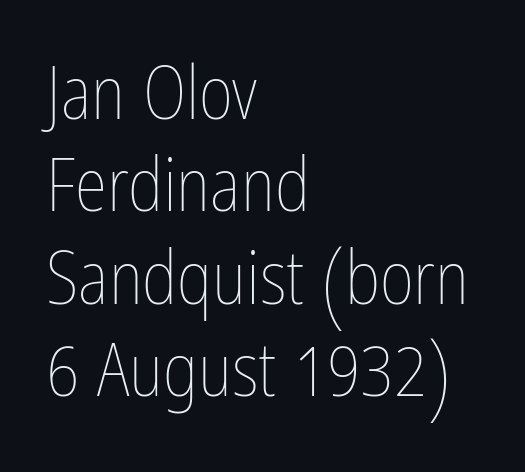
The image shows 74 px thin, condensed type, upright; set left-aligned, normal line spacing (1.25x), normal letter spacing, not underlined; low stroke contrast and a medium x-height.
